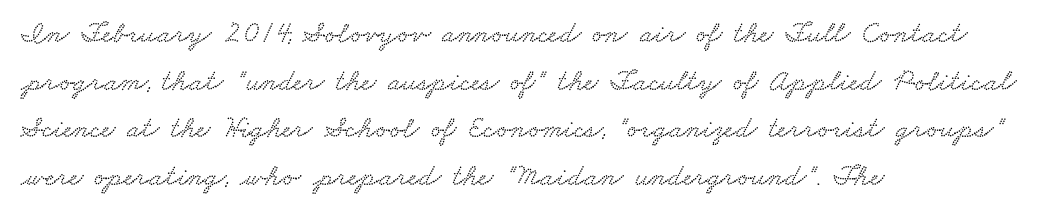
The horizontal fit of the characters is conventional and even. Quick note: underline off. Note the varied advance widths — an 'i' is clearly narrower than an 'm'. The paragraph shown leans on its left margin. Leading: standard.
